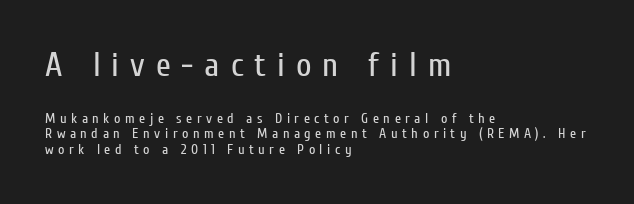
Q: Is the text bold? A: No.
Q: Is the text italic (slanted)? A: No, it is upright.
Q: Is the typeface a serif or a sans-serif typeface? A: Sans-serif.
Q: Is the text underlined? A: No.
Q: How is the paragraph aligned? A: Left-aligned.
Q: Is the spacing between letters normal or unusually wide? A: Unusually wide.
Q: Is the spacing between lines tight, normal or loose? A: Tight.
Q: Which block of text is set in a larger size, the first (top) or the second (bottom)? A: The first (top) one.
Q: Width (condensed, normal, or wide)? A: Condensed.
Q: Stroke contrast? A: Low.
Q: x-height? A: Medium.
Q: Monospaced? A: No.
